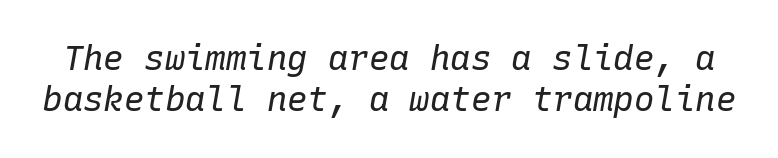
The image shows 34 px regular-weight type, italic (leaning right), monospaced; set line spacing 1.21x, normal letter spacing, not underlined; low stroke contrast and a medium x-height.
